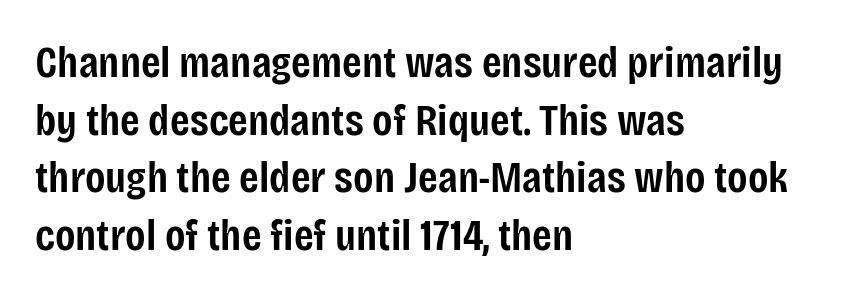
The image shows 45 px semibold, condensed sans-serif type, upright; set left-aligned, normal line spacing (1.28x), normal letter spacing, not underlined; low stroke contrast and a large x-height.
